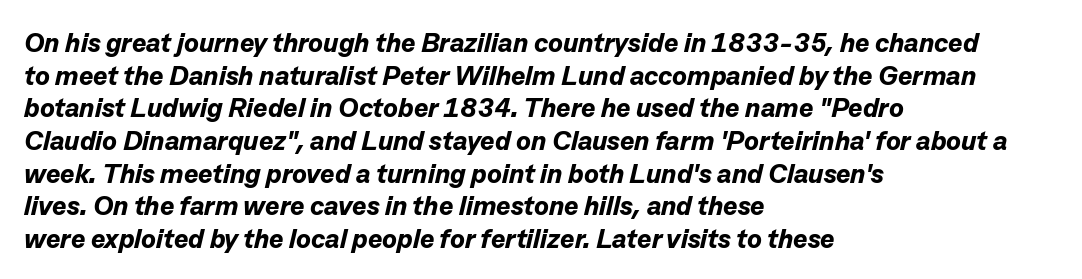
Q: Is the text bold? A: Yes.
Q: Is the text italic (slanted)? A: Yes, it leans right by about 13 degrees.
Q: Is the text underlined? A: No.
Q: How is the paragraph aligned? A: Left-aligned.
Q: Is the spacing between letters normal or unusually wide? A: Normal.
